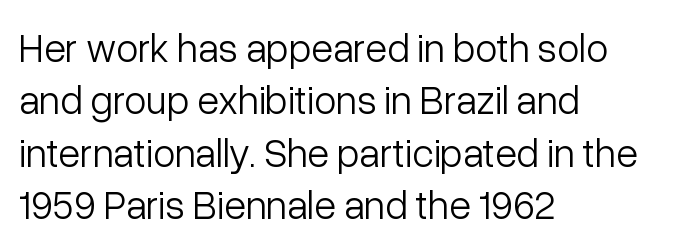
Is the block centered? No — it sits flush against the left margin. Varying glyph widths throughout — classic text-font behaviour. Counters stay open thanks to moderate or lighter strokes. Regular leading. No extra tracking has been applied to these lines.
